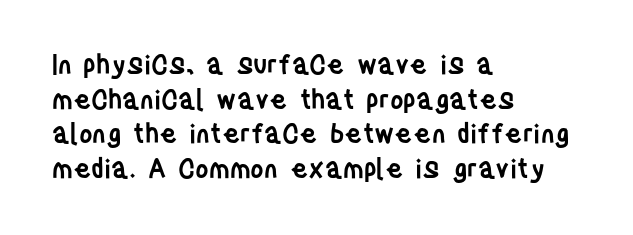
The glyphs have the mass of a demibold cut, below bold. Is the letter spacing exaggerated? No — it looks like the ordinary default. Which margin do the lines hug? The left one — the right edge is uneven. The rows are spaced the way most documents space them. Style check: upright. Has an underline been added? It has not.
